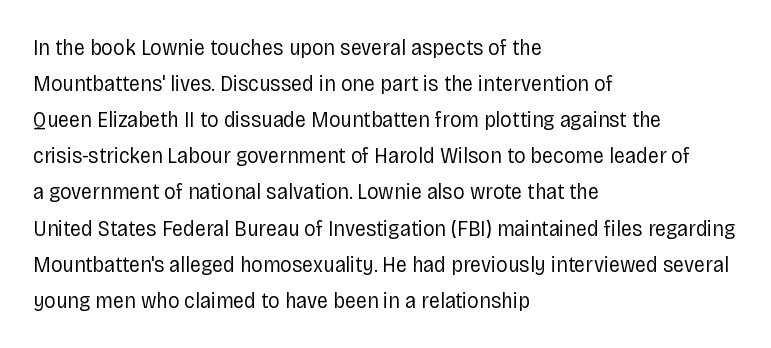
{"italic": "no", "bold": "no", "underline": "no", "align": "left", "line_spacing": "normal", "line_spacing_ratio": 1.57, "letter_spacing": "normal", "letter_spacing_em": 0.0, "glyph_px": 23}
